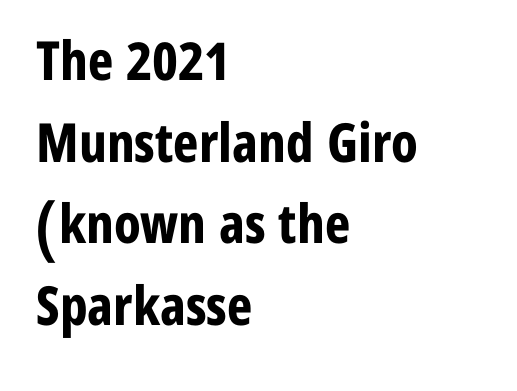
The image shows 54 px bold, condensed sans-serif type, upright; set left-aligned, normal line spacing (1.51x), normal letter spacing, not underlined; low stroke contrast and a medium x-height.
